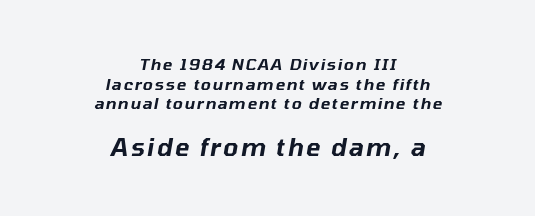
Q: Is the text italic (slanted)? A: Yes, it leans right by about 10 degrees.
Q: Is the text underlined? A: No.
Q: How is the paragraph aligned? A: Centered.
Q: Which block of text is set in a larger size, the first (top) or the second (bottom)? A: The second (bottom) one.
